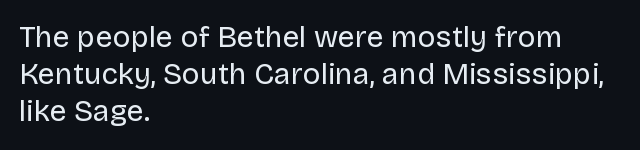
Q: Is the text bold? A: No.
Q: Is the text italic (slanted)? A: No, it is upright.
Q: Is the typeface a serif or a sans-serif typeface? A: Sans-serif.
Q: Is the text underlined? A: No.
Q: How is the paragraph aligned? A: Left-aligned.
Q: Is the spacing between letters normal or unusually wide? A: Normal.
Q: Width (condensed, normal, or wide)? A: Normal.
Q: Stroke contrast? A: Low.
Q: x-height? A: Large.
Q: Monospaced? A: No.
